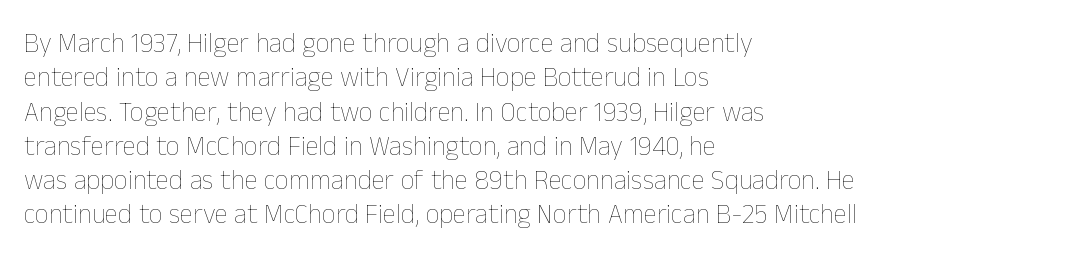
Q: Is the text bold? A: No.
Q: Is the text italic (slanted)? A: No, it is upright.
Q: Is the text underlined? A: No.
Q: How is the paragraph aligned? A: Left-aligned.
Q: Is the spacing between letters normal or unusually wide? A: Normal.
Q: Is the spacing between lines tight, normal or loose? A: Normal.
